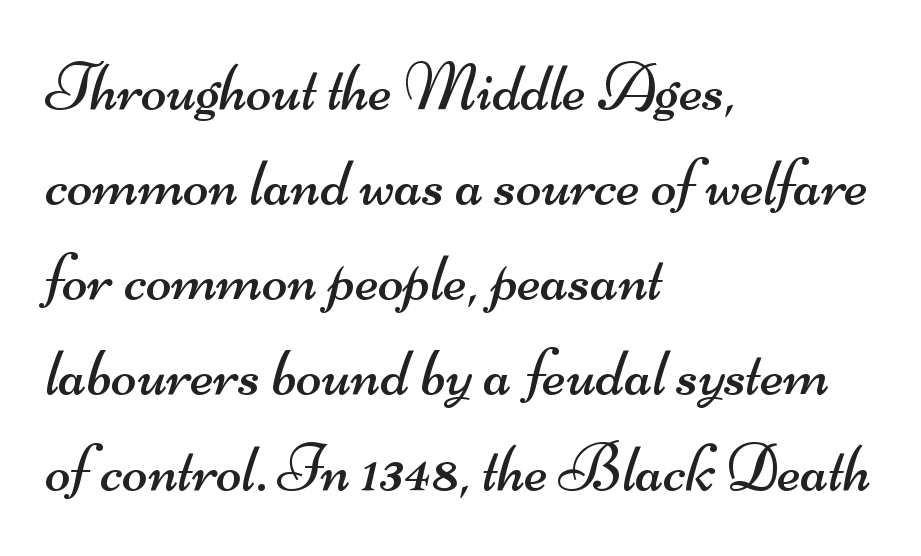
The image shows 67 px regular-weight, wide sans-serif type; set left-aligned, normal line spacing (1.42x), normal letter spacing, not underlined; medium stroke contrast and a small x-height.
